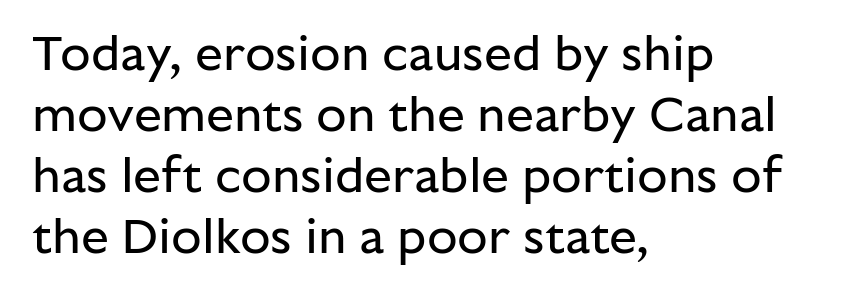
Q: Is the text bold? A: No.
Q: Is the text italic (slanted)? A: No, it is upright.
Q: Is the typeface a serif or a sans-serif typeface? A: Sans-serif.
Q: Is the text underlined? A: No.
Q: How is the paragraph aligned? A: Left-aligned.
Q: Is the spacing between letters normal or unusually wide? A: Normal.
Q: Width (condensed, normal, or wide)? A: Normal.
Q: Stroke contrast? A: Low.
Q: x-height? A: Medium.
Q: Monospaced? A: No.
